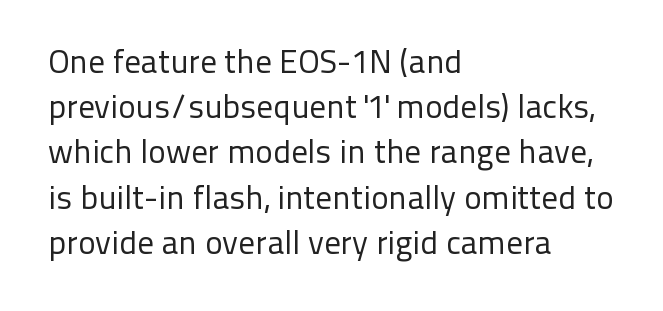
Q: Is the text bold? A: No.
Q: Is the text italic (slanted)? A: No, it is upright.
Q: Is the typeface a serif or a sans-serif typeface? A: Sans-serif.
Q: Is the text underlined? A: No.
Q: How is the paragraph aligned? A: Left-aligned.
Q: Is the spacing between letters normal or unusually wide? A: Normal.
Q: Is the spacing between lines tight, normal or loose? A: Normal.
Q: Width (condensed, normal, or wide)? A: Normal.
Q: Stroke contrast? A: Low.
Q: x-height? A: Medium.
Q: Monospaced? A: No.
